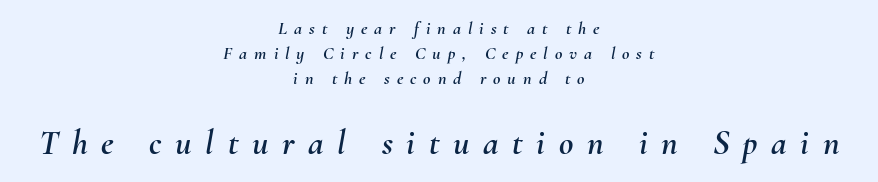
The image shows 35 px text type, italic (leaning right); set centered, normal line spacing (1.4x), unusually wide letter spacing (+0.39 em), not underlined; the second (bottom) block is 1.94x larger; medium stroke contrast and a small x-height.
